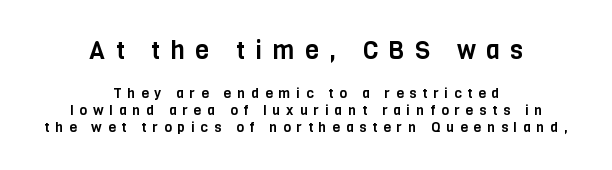
{"italic": "no", "underline": "no", "align": "center", "line_spacing_ratio": 1.2, "letter_spacing": "wide", "letter_spacing_em": 0.42, "larger_block": "first", "size_ratio": 1.79, "glyph_px": 25}
